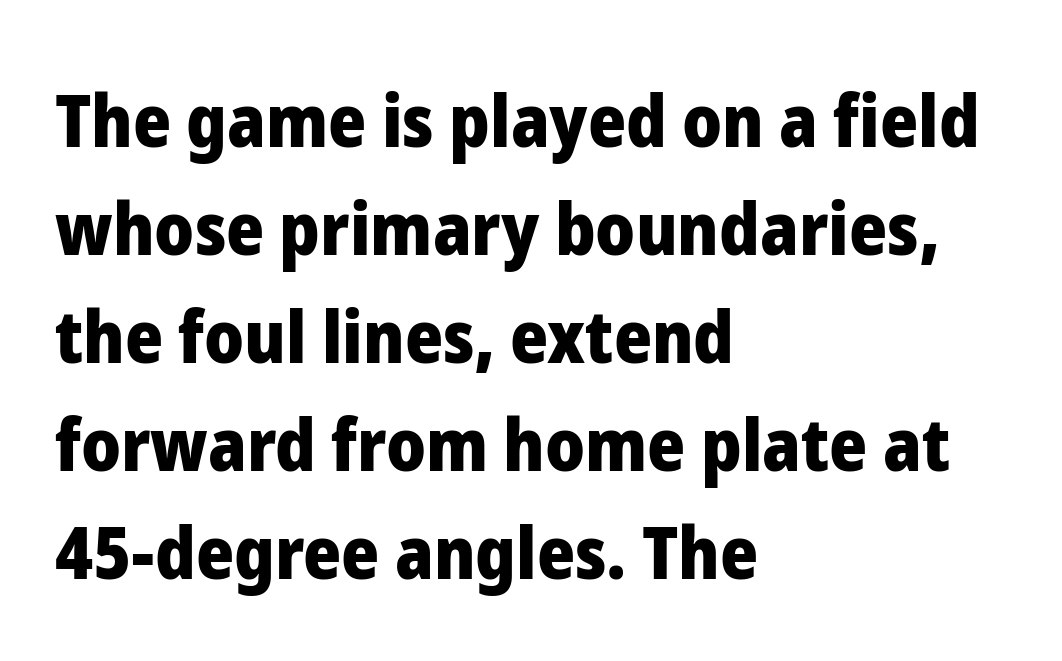
{"serif": "no", "italic": "no", "bold": "yes", "weight": "heavy", "width": "normal", "stroke_contrast": "low", "x_height": "medium", "monospaced": "no", "underline": "no", "align": "left", "line_spacing": "normal", "line_spacing_ratio": 1.48, "letter_spacing": "normal", "letter_spacing_em": 0.0, "glyph_px": 73}
